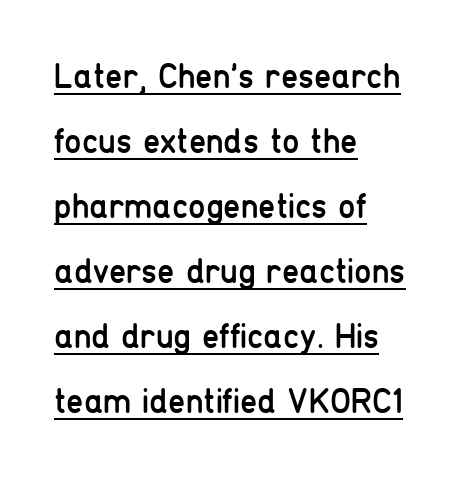
The image shows 35 px regular-weight, condensed sans-serif type, upright; set left-aligned, line spacing 1.86x, normal letter spacing, underlined; low stroke contrast and a medium x-height.
